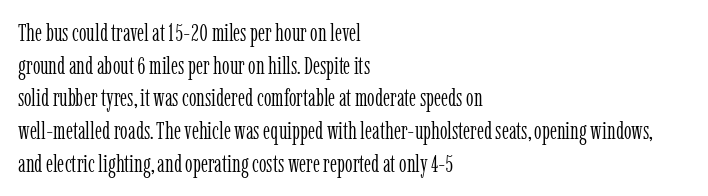
{"italic": "no", "bold": "no", "underline": "no", "align": "left", "line_spacing": "normal", "line_spacing_ratio": 1.36, "letter_spacing": "normal", "letter_spacing_em": 0.0, "glyph_px": 24}
